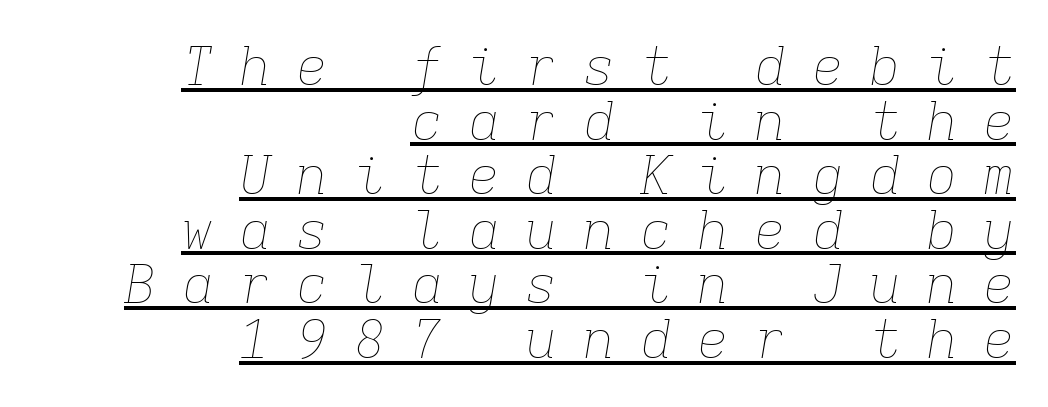
Q: Is the text bold? A: No.
Q: Is the text italic (slanted)? A: Yes, it leans right by about 9 degrees.
Q: Is the text underlined? A: Yes.
Q: How is the paragraph aligned? A: Right-aligned.
Q: Is the spacing between letters normal or unusually wide? A: Unusually wide.
Q: Is the spacing between lines tight, normal or loose? A: Tight.
Q: Width (condensed, normal, or wide)? A: Normal.
Q: Stroke contrast? A: Low.
Q: x-height? A: Medium.
Q: Monospaced? A: Yes.
